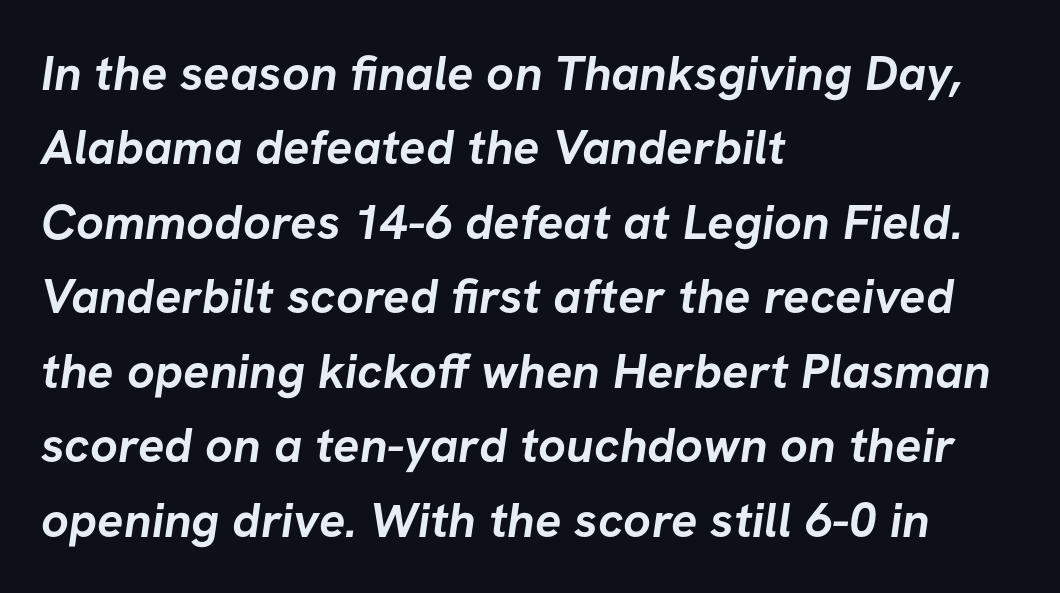
The image shows 49 px semibold sans-serif type; set left-aligned, normal line spacing (1.52x), normal letter spacing, not underlined; low stroke contrast and a medium x-height.
